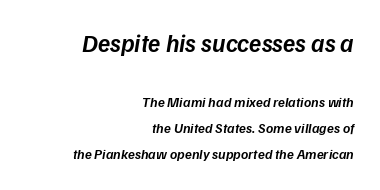
Q: Is the text bold? A: Semi-bold.
Q: Is the text italic (slanted)? A: Yes, it leans right by about 9 degrees.
Q: Is the text underlined? A: No.
Q: How is the paragraph aligned? A: Right-aligned.
Q: Is the spacing between letters normal or unusually wide? A: Normal.
Q: Which block of text is set in a larger size, the first (top) or the second (bottom)? A: The first (top) one.
